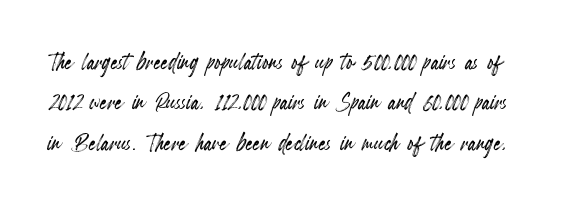
The image shows 29 px condensed type; set normal line spacing (1.39x), normal letter spacing, not underlined; a small x-height.
